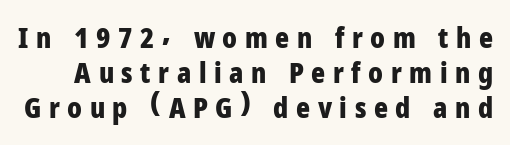
Q: Is the text bold? A: Yes.
Q: Is the text italic (slanted)? A: No, it is upright.
Q: Is the typeface a serif or a sans-serif typeface? A: Sans-serif.
Q: Is the text underlined? A: No.
Q: Is the spacing between letters normal or unusually wide? A: Unusually wide.
Q: Width (condensed, normal, or wide)? A: Condensed.
Q: Stroke contrast? A: Low.
Q: x-height? A: Medium.
Q: Monospaced? A: No.
